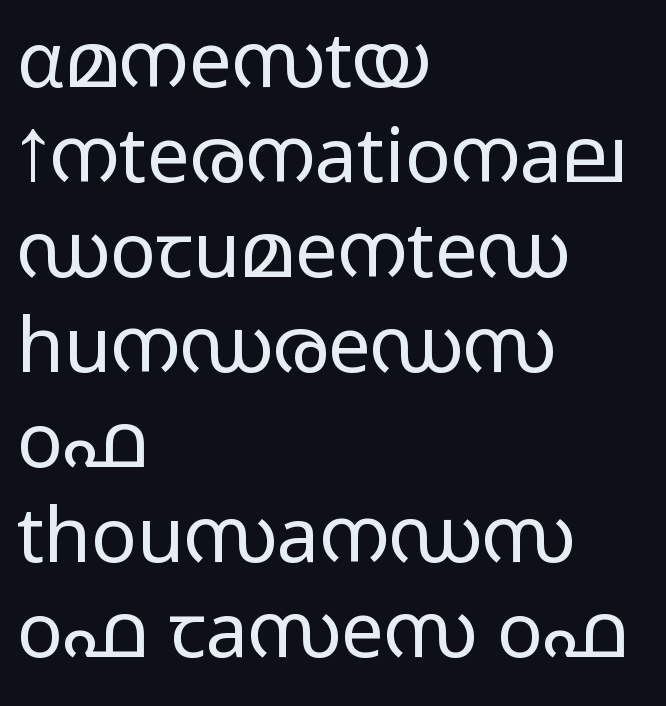
Q: Is the text bold? A: No.
Q: Is the text italic (slanted)? A: No, it is upright.
Q: Is the typeface a serif or a sans-serif typeface? A: Sans-serif.
Q: Is the text underlined? A: No.
Q: How is the paragraph aligned? A: Left-aligned.
Q: Is the spacing between letters normal or unusually wide? A: Normal.
Q: Is the spacing between lines tight, normal or loose? A: Normal.
Q: Width (condensed, normal, or wide)? A: Wide.
Q: Stroke contrast? A: Low.
Q: x-height? A: Medium.
Q: Monospaced? A: No.
